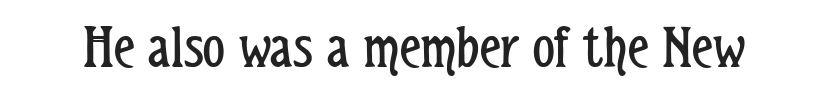
The image shows 61 px regular-weight, condensed sans-serif type, upright; set normal letter spacing, not underlined; low stroke contrast and a medium x-height.
